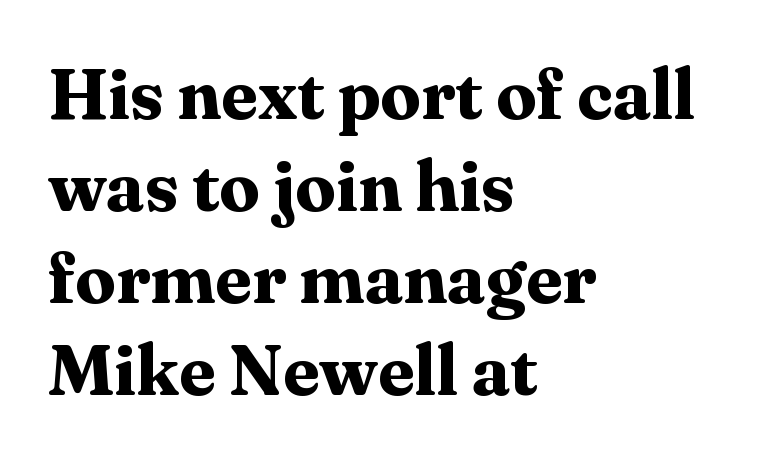
{"serif": "yes", "italic": "no", "bold": "yes", "weight": "bold", "width": "normal", "stroke_contrast": "medium", "x_height": "medium", "monospaced": "no", "underline": "no", "align": "left", "line_spacing": "normal", "line_spacing_ratio": 1.28, "letter_spacing": "normal", "letter_spacing_em": 0.0, "glyph_px": 72}
